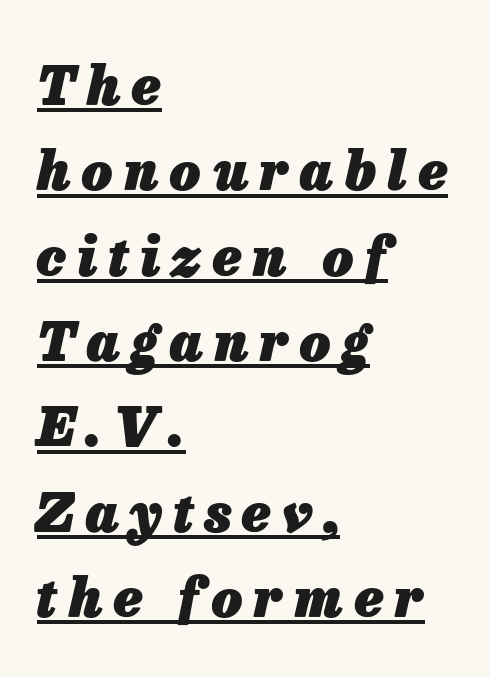
Q: Is the text bold? A: Yes.
Q: Is the text italic (slanted)? A: Yes, it leans right by about 13 degrees.
Q: Is the text underlined? A: Yes.
Q: How is the paragraph aligned? A: Left-aligned.
Q: Is the spacing between letters normal or unusually wide? A: Unusually wide.
Q: Is the spacing between lines tight, normal or loose? A: Normal.
Q: Width (condensed, normal, or wide)? A: Normal.
Q: Stroke contrast? A: Low.
Q: x-height? A: Medium.
Q: Monospaced? A: No.
